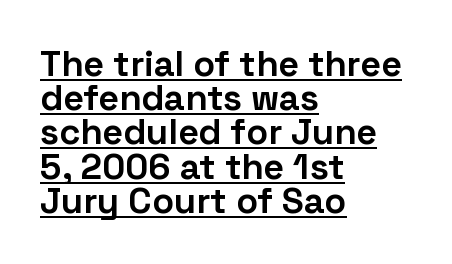
{"serif": "no", "italic": "no", "bold": "yes", "weight": "bold", "width": "normal", "stroke_contrast": "low", "x_height": "medium", "monospaced": "no", "underline": "yes", "align": "left", "line_spacing": "tight", "line_spacing_ratio": 0.95, "letter_spacing": "normal", "letter_spacing_em": 0.0, "glyph_px": 36}
